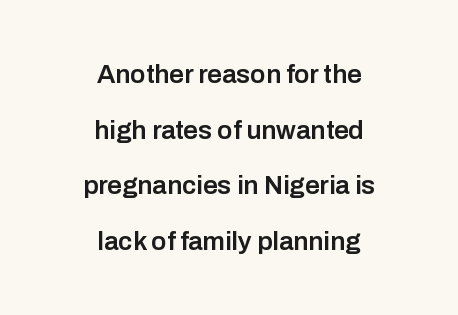
The image shows 26 px text type, upright; set centered, loose line spacing (2.14x), normal letter spacing, not underlined.
